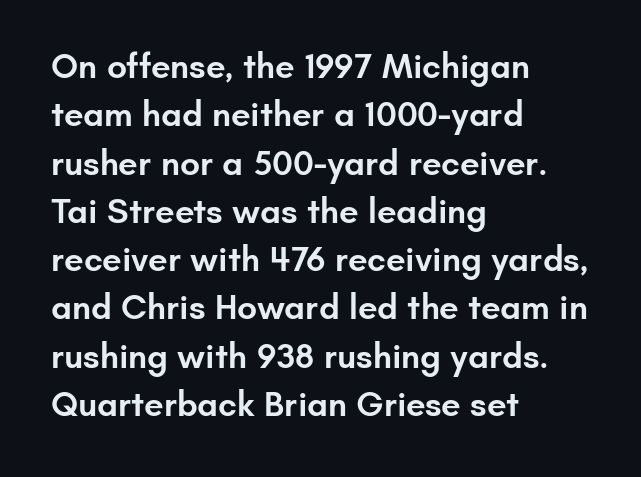
The image shows 35 px semibold sans-serif type, upright; set left-aligned, normal line spacing (1.38x), normal letter spacing, not underlined; low stroke contrast and a small x-height.
